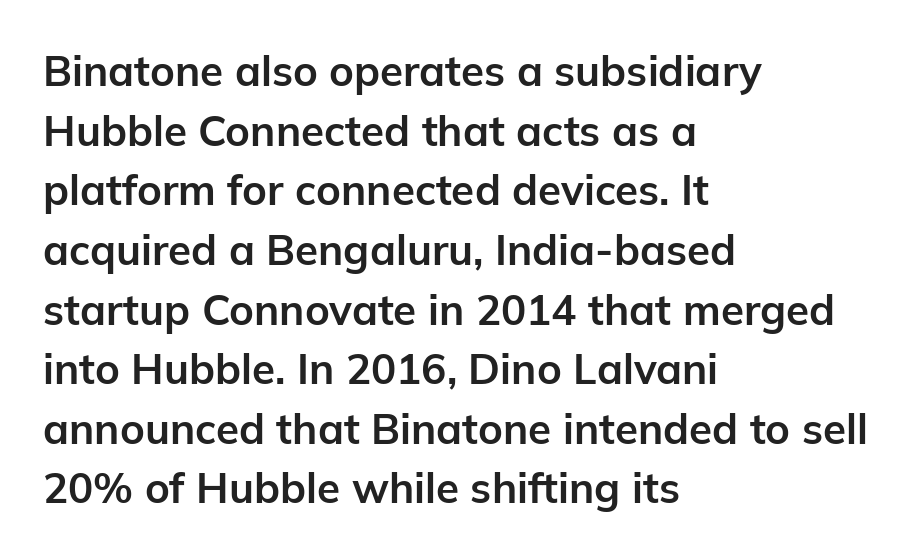
{"serif": "no", "italic": "no", "bold": "yes", "weight": "bold", "width": "normal", "stroke_contrast": "low", "x_height": "medium", "monospaced": "no", "underline": "no", "align": "left", "line_spacing": "normal", "line_spacing_ratio": 1.42, "letter_spacing": "normal", "letter_spacing_em": 0.0, "glyph_px": 42}
